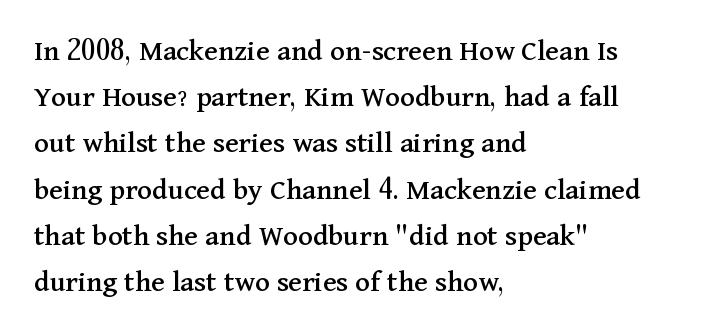
Q: Is the text italic (slanted)? A: No, it is upright.
Q: Is the typeface a serif or a sans-serif typeface? A: Serif.
Q: Is the text underlined? A: No.
Q: How is the paragraph aligned? A: Left-aligned.
Q: Is the spacing between letters normal or unusually wide? A: Normal.
Q: Is the spacing between lines tight, normal or loose? A: Normal.
Q: Width (condensed, normal, or wide)? A: Normal.
Q: Stroke contrast? A: Medium.
Q: x-height? A: Medium.
Q: Monospaced? A: No.
